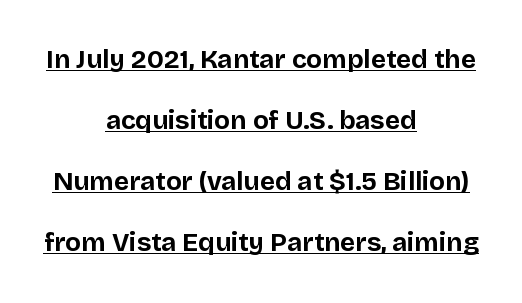
{"italic": "no", "bold": "yes", "underline": "yes", "align": "center", "line_spacing": "loose", "line_spacing_ratio": 2.35, "letter_spacing": "normal", "letter_spacing_em": 0.0, "glyph_px": 26}
